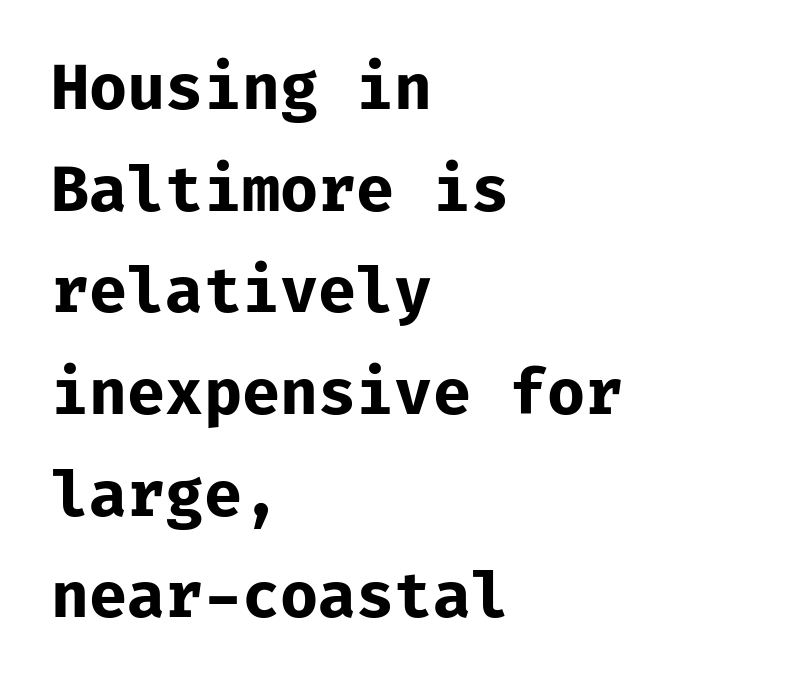
{"serif": "no", "italic": "no", "bold": "yes", "weight": "bold", "width": "normal", "stroke_contrast": "low", "x_height": "medium", "monospaced": "yes", "underline": "no", "align": "left", "line_spacing": "normal", "line_spacing_ratio": 1.64, "letter_spacing": "normal", "letter_spacing_em": 0.0, "glyph_px": 62}
